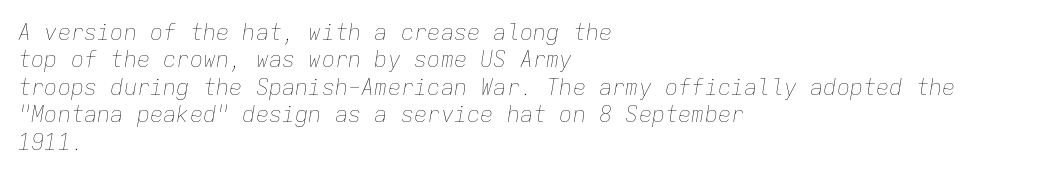
Q: Is the text bold? A: No.
Q: Is the text italic (slanted)? A: Yes, it leans right by about 9 degrees.
Q: Is the text underlined? A: No.
Q: How is the paragraph aligned? A: Left-aligned.
Q: Is the spacing between letters normal or unusually wide? A: Normal.
Q: Is the spacing between lines tight, normal or loose? A: Normal.
